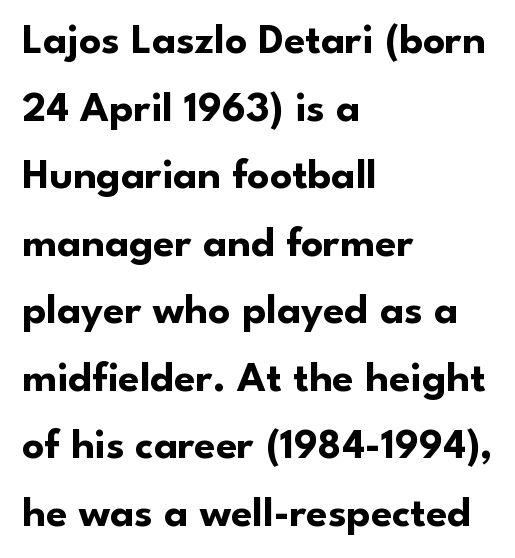
Q: Is the text bold? A: Yes.
Q: Is the text italic (slanted)? A: No, it is upright.
Q: Is the typeface a serif or a sans-serif typeface? A: Sans-serif.
Q: Is the text underlined? A: No.
Q: How is the paragraph aligned? A: Left-aligned.
Q: Is the spacing between letters normal or unusually wide? A: Normal.
Q: Is the spacing between lines tight, normal or loose? A: Normal.
Q: Width (condensed, normal, or wide)? A: Normal.
Q: Stroke contrast? A: Low.
Q: x-height? A: Small.
Q: Monospaced? A: No.
